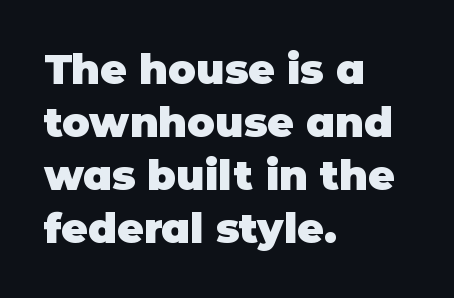
The image shows 41 px heavy sans-serif type, upright; set left-aligned, normal line spacing (1.29x), normal letter spacing, not underlined; low stroke contrast and a large x-height.
